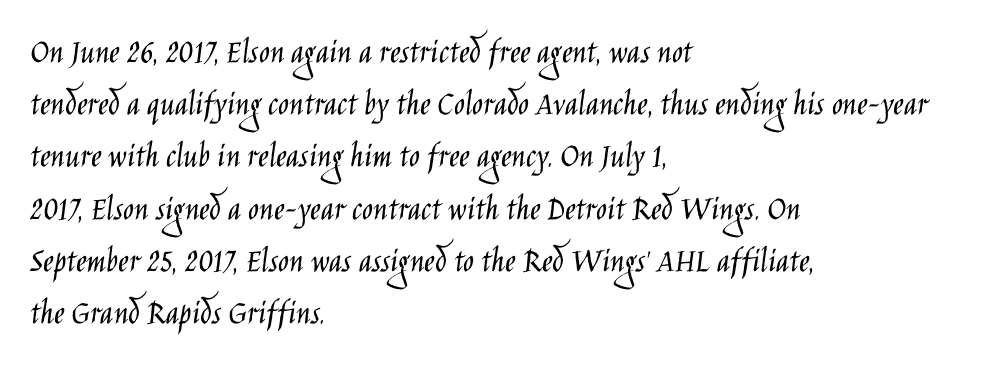
{"serif": "no", "bold": "no", "weight": "light", "width": "condensed", "stroke_contrast": "low", "x_height": "large", "monospaced": "no", "underline": "no", "align": "left", "line_spacing": "normal", "line_spacing_ratio": 1.45, "letter_spacing": "normal", "letter_spacing_em": 0.0, "glyph_px": 36}
